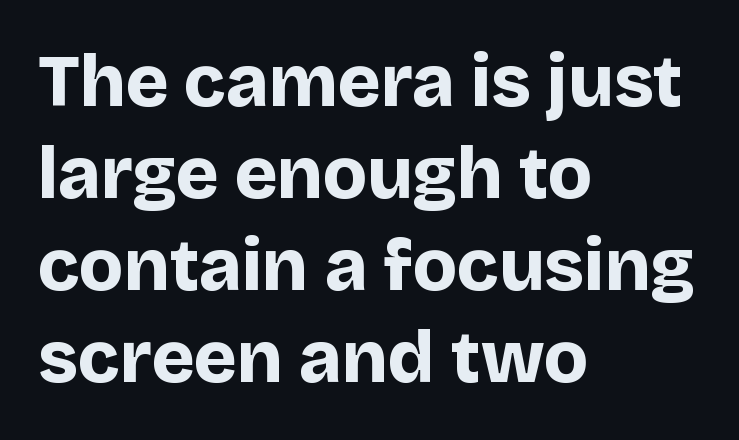
{"serif": "no", "italic": "no", "bold": "yes", "weight": "bold", "width": "normal", "stroke_contrast": "low", "x_height": "large", "monospaced": "no", "underline": "no", "align": "left", "line_spacing": "normal", "line_spacing_ratio": 1.26, "letter_spacing": "normal", "letter_spacing_em": 0.0, "glyph_px": 73}
